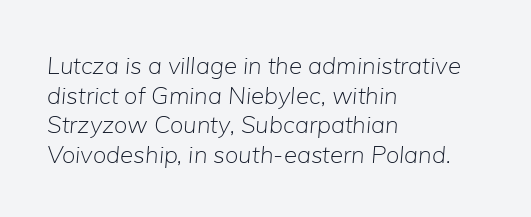
{"italic": "yes", "lean": "right", "slant_degrees": 5, "bold": "no", "underline": "no", "align": "left", "line_spacing_ratio": 1.23, "letter_spacing": "normal", "letter_spacing_em": 0.0, "glyph_px": 24}
